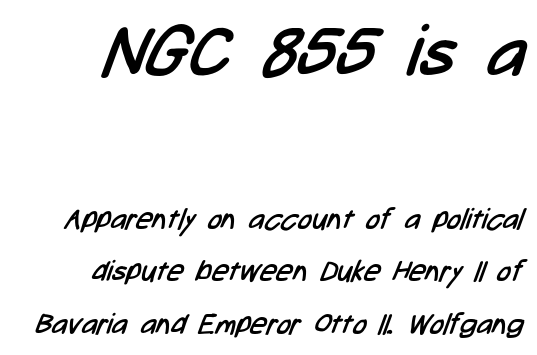
The letters advance in unequal steps, a hallmark of proportional type. Beneath every word, the page is bare. Letter spacing: default. Whoever set this made the first block the dominant, larger element. Is the type heavy? It reads as light-to-regular instead.
